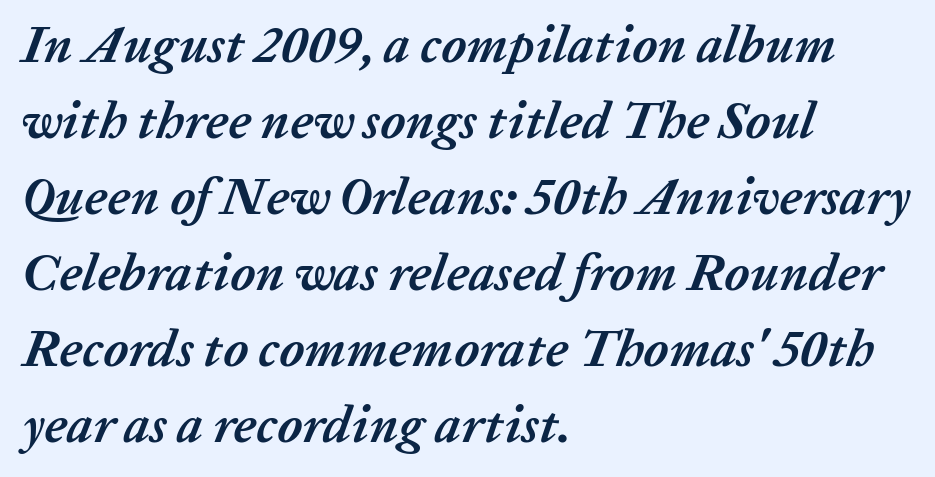
Q: Is the text bold? A: Yes.
Q: Is the text italic (slanted)? A: Yes, it leans right by about 20 degrees.
Q: Is the text underlined? A: No.
Q: How is the paragraph aligned? A: Left-aligned.
Q: Is the spacing between letters normal or unusually wide? A: Normal.
Q: Is the spacing between lines tight, normal or loose? A: Normal.
Q: Width (condensed, normal, or wide)? A: Normal.
Q: Stroke contrast? A: Low.
Q: x-height? A: Medium.
Q: Monospaced? A: No.
